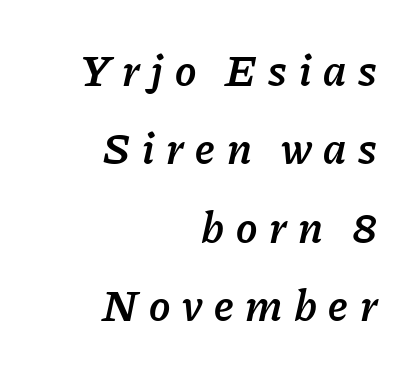
This sample uses expanded letter spacing, leaving extra air between glyphs. If you drew a ruler down the right edge, every line would touch it. Type without underlining. The face used here is a semibold: visibly heavier than regular, lighter than bold.
